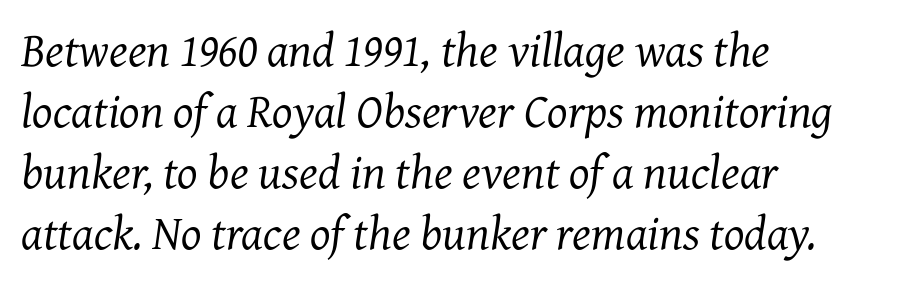
{"serif": "yes", "italic": "yes", "lean": "right", "slant_degrees": 7, "bold": "no", "weight": "regular", "width": "normal", "stroke_contrast": "medium", "x_height": "medium", "monospaced": "no", "underline": "no", "align": "left", "line_spacing": "normal", "line_spacing_ratio": 1.27, "letter_spacing": "normal", "letter_spacing_em": 0.0, "glyph_px": 48}
